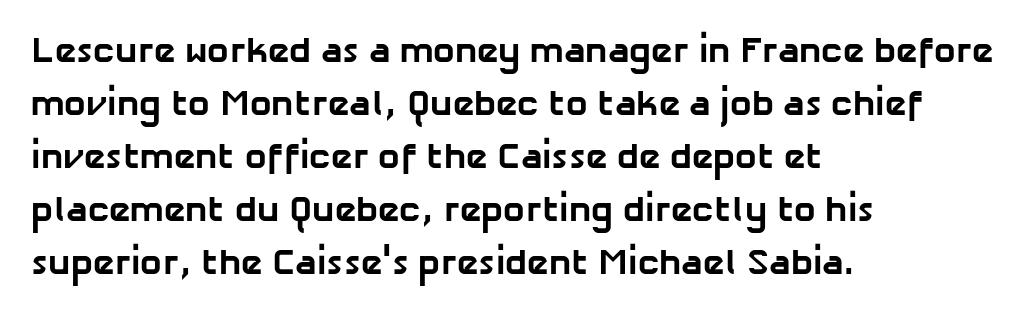
{"serif": "no", "bold": "yes", "weight": "bold", "width": "normal", "stroke_contrast": "low", "x_height": "medium", "monospaced": "no", "underline": "no", "align": "left", "line_spacing": "normal", "line_spacing_ratio": 1.47, "letter_spacing": "normal", "letter_spacing_em": 0.0, "glyph_px": 36}
